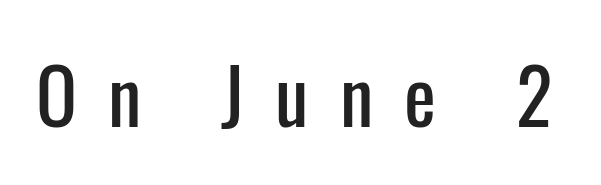
Q: Is the text italic (slanted)? A: No, it is upright.
Q: Is the typeface a serif or a sans-serif typeface? A: Sans-serif.
Q: Is the text underlined? A: No.
Q: Is the spacing between letters normal or unusually wide? A: Unusually wide.
Q: Width (condensed, normal, or wide)? A: Condensed.
Q: Stroke contrast? A: Low.
Q: x-height? A: Medium.
Q: Monospaced? A: No.
